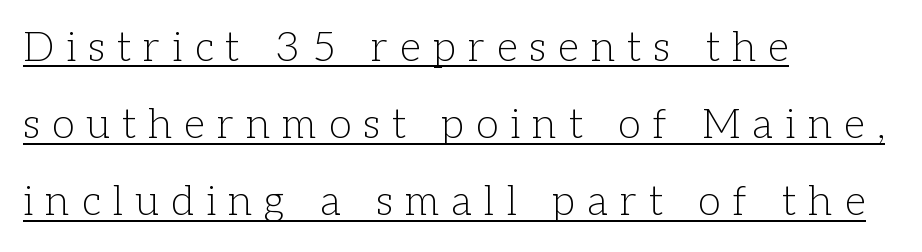
Q: Is the text bold? A: No.
Q: Is the text italic (slanted)? A: No, it is upright.
Q: Is the typeface a serif or a sans-serif typeface? A: Serif.
Q: Is the text underlined? A: Yes.
Q: How is the paragraph aligned? A: Left-aligned.
Q: Is the spacing between letters normal or unusually wide? A: Unusually wide.
Q: Width (condensed, normal, or wide)? A: Normal.
Q: Stroke contrast? A: Low.
Q: x-height? A: Medium.
Q: Monospaced? A: No.
